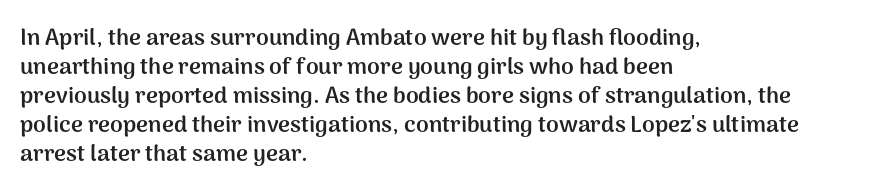
{"italic": "no", "bold": "yes", "underline": "no", "align": "left", "line_spacing": "normal", "line_spacing_ratio": 1.26, "letter_spacing": "normal", "letter_spacing_em": 0.0, "glyph_px": 23}
